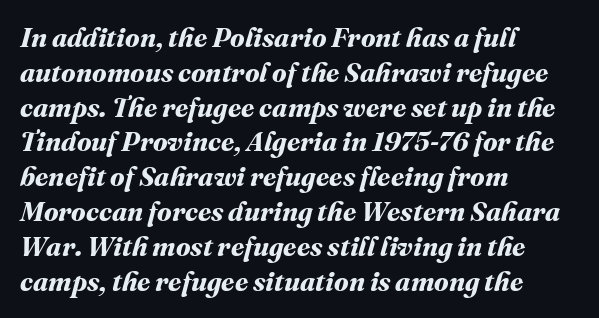
The image shows 27 px bold type; set left-aligned, normal line spacing (1.29x), normal letter spacing, not underlined.
